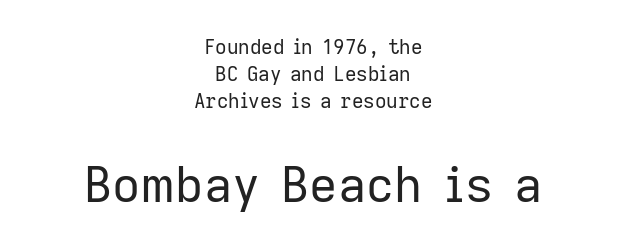
{"serif": "no", "italic": "no", "bold": "no", "weight": "regular", "width": "normal", "stroke_contrast": "low", "x_height": "medium", "monospaced": "no", "underline": "no", "align": "center", "line_spacing": "normal", "line_spacing_ratio": 1.35, "letter_spacing": "normal", "letter_spacing_em": 0.0, "larger_block": "second", "size_ratio": 2.45, "glyph_px": 49}
